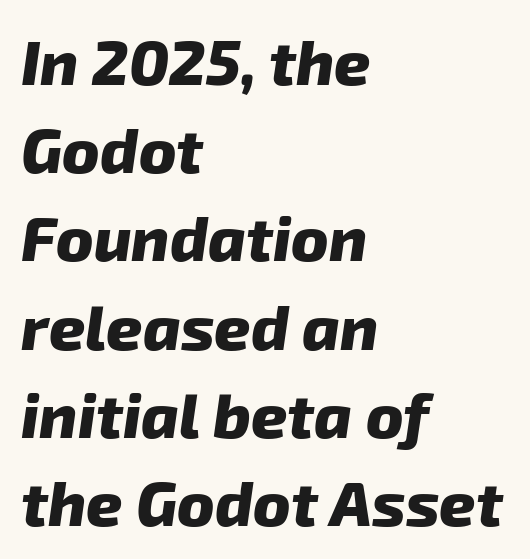
In terms of leading, this rendering sits right in the middle. Here the glyphs are tracked normally, forming tight word shapes. Has an underline been added? It has not. The type family on display is of the sans-serif kind. Short and long lines alike share a common starting point at left.
